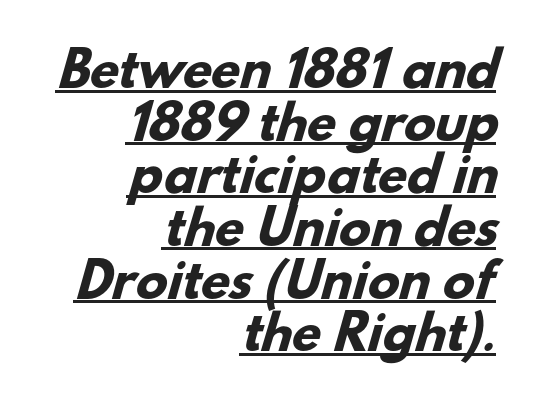
{"serif": "no", "bold": "yes", "weight": "heavy", "width": "normal", "stroke_contrast": "low", "x_height": "small", "monospaced": "no", "underline": "yes", "align": "right", "line_spacing": "tight", "line_spacing_ratio": 1.12, "letter_spacing": "normal", "letter_spacing_em": 0.0, "glyph_px": 47}
